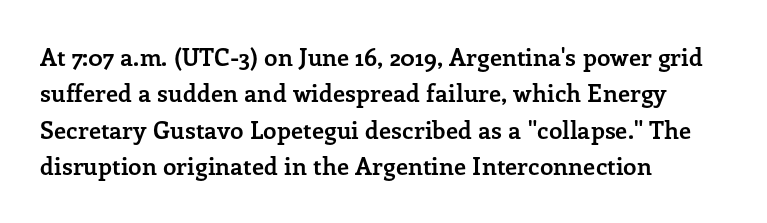
The designer left line spacing at the default. The horizontal fit of the characters is conventional and even. The specimen reads as upright at a glance. The passage shown is not underscored anywhere. The letters are bold, with thick, heavy strokes.
